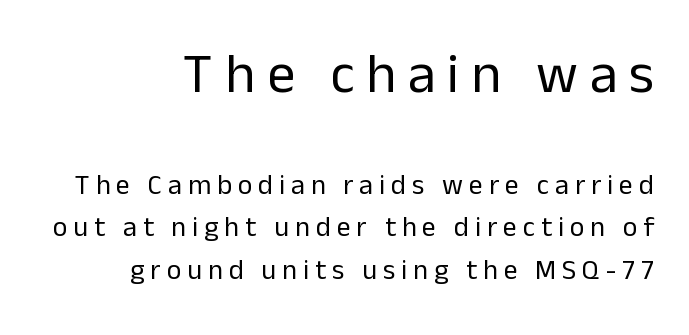
Q: Is the text bold? A: No.
Q: Is the text italic (slanted)? A: No, it is upright.
Q: Is the typeface a serif or a sans-serif typeface? A: Sans-serif.
Q: Is the text underlined? A: No.
Q: How is the paragraph aligned? A: Right-aligned.
Q: Is the spacing between letters normal or unusually wide? A: Unusually wide.
Q: Is the spacing between lines tight, normal or loose? A: Normal.
Q: Which block of text is set in a larger size, the first (top) or the second (bottom)? A: The first (top) one.
Q: Width (condensed, normal, or wide)? A: Normal.
Q: Stroke contrast? A: Low.
Q: x-height? A: Medium.
Q: Monospaced? A: No.
